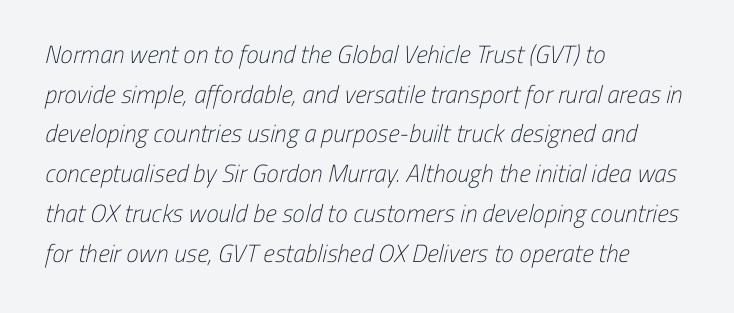
Q: Is the text bold? A: No.
Q: Is the text underlined? A: No.
Q: How is the paragraph aligned? A: Left-aligned.
Q: Is the spacing between letters normal or unusually wide? A: Normal.
Q: Is the spacing between lines tight, normal or loose? A: Normal.
